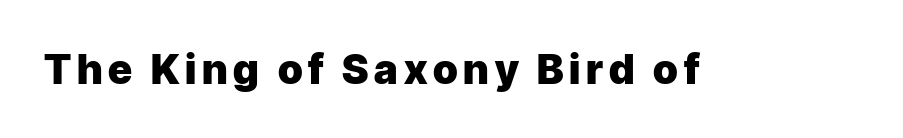
Q: Is the text bold? A: Yes.
Q: Is the text italic (slanted)? A: No, it is upright.
Q: Is the typeface a serif or a sans-serif typeface? A: Sans-serif.
Q: Is the text underlined? A: No.
Q: Width (condensed, normal, or wide)? A: Normal.
Q: Stroke contrast? A: Low.
Q: x-height? A: Medium.
Q: Monospaced? A: No.
